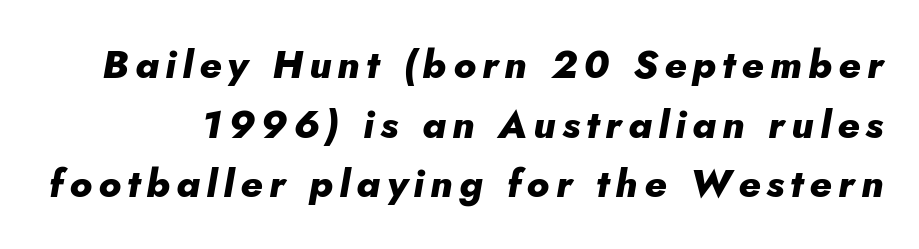
Q: Is the text bold? A: Yes.
Q: Is the text italic (slanted)? A: Yes, it leans right by about 10 degrees.
Q: Is the text underlined? A: No.
Q: Is the spacing between lines tight, normal or loose? A: Normal.
Q: Width (condensed, normal, or wide)? A: Normal.
Q: Stroke contrast? A: Low.
Q: x-height? A: Small.
Q: Monospaced? A: No.
